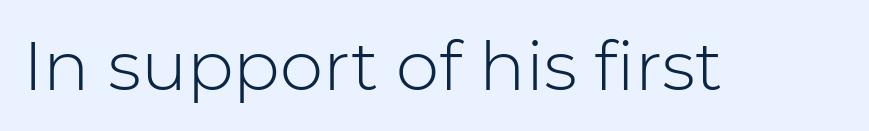
{"serif": "no", "italic": "no", "bold": "no", "weight": "light", "width": "normal", "stroke_contrast": "low", "x_height": "medium", "monospaced": "no", "underline": "no", "letter_spacing": "normal", "letter_spacing_em": 0.0, "glyph_px": 69}
